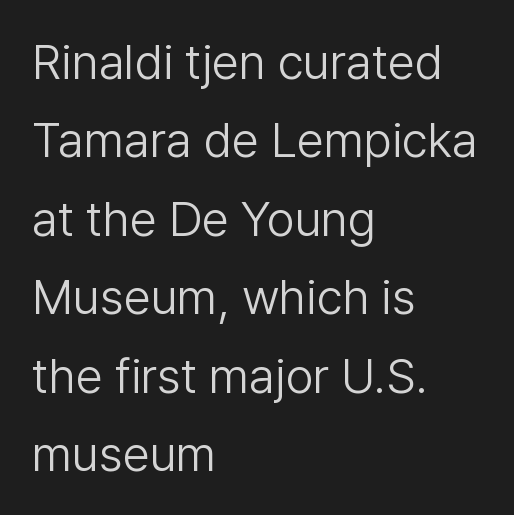
Q: Is the text bold? A: No.
Q: Is the text italic (slanted)? A: No, it is upright.
Q: Is the typeface a serif or a sans-serif typeface? A: Sans-serif.
Q: Is the text underlined? A: No.
Q: How is the paragraph aligned? A: Left-aligned.
Q: Is the spacing between letters normal or unusually wide? A: Normal.
Q: Is the spacing between lines tight, normal or loose? A: Normal.
Q: Width (condensed, normal, or wide)? A: Normal.
Q: Stroke contrast? A: Low.
Q: x-height? A: Medium.
Q: Monospaced? A: No.
